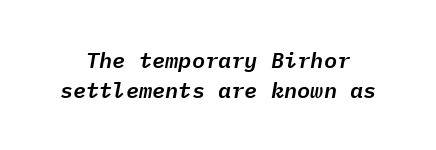
The image shows 22 px text type, italic (leaning right); set normal line spacing (1.35x), normal letter spacing, not underlined.
